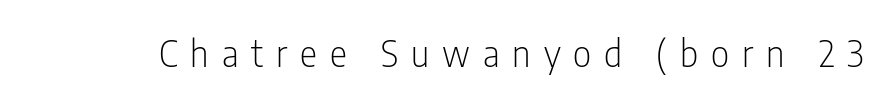
{"serif": "no", "italic": "no", "bold": "no", "weight": "light", "width": "condensed", "stroke_contrast": "low", "x_height": "medium", "monospaced": "no", "underline": "no", "letter_spacing": "wide", "letter_spacing_em": 0.36, "glyph_px": 36}
